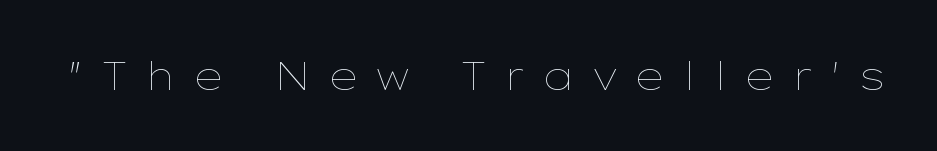
The passage shown has open, widely tracked lettering throughout. Descenders are the only things crossing below the line. The letters advance in unequal steps, a hallmark of proportional type. Ordinary non-slanted type is in use.
